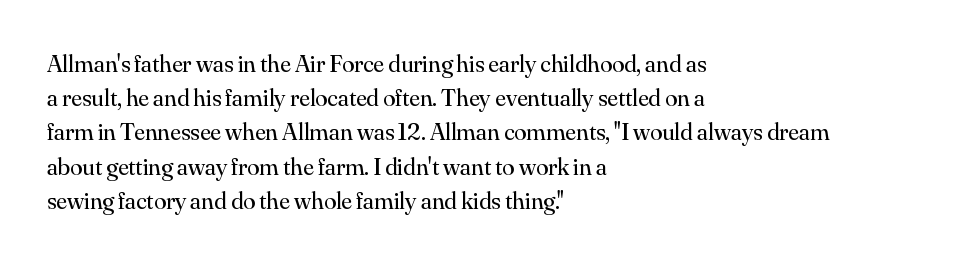
The image shows 25 px text type, upright; set left-aligned, normal line spacing (1.37x), normal letter spacing, not underlined.
